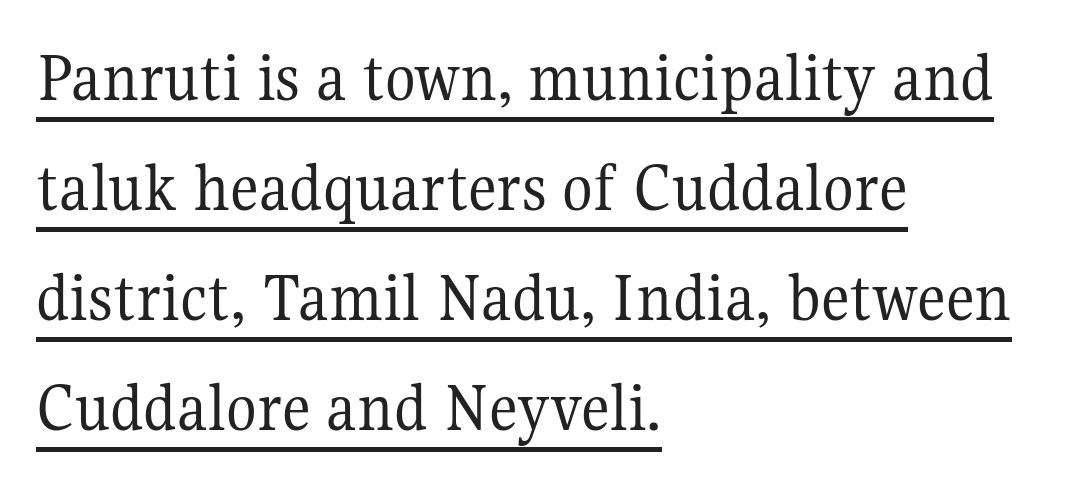
The image shows 71 px regular-weight serif type, upright; set left-aligned, normal line spacing (1.55x), normal letter spacing, underlined; medium stroke contrast and a medium x-height.
